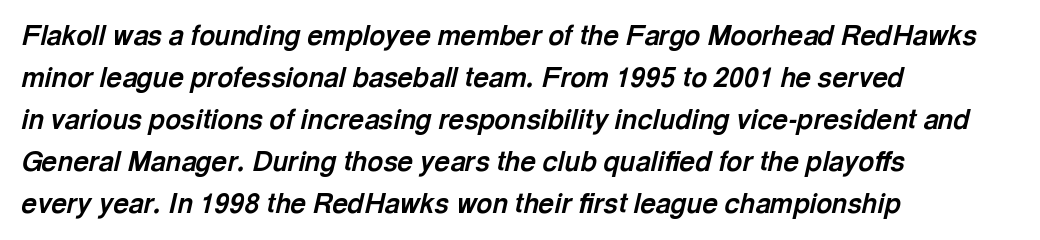
{"italic": "yes", "lean": "right", "slant_degrees": 13, "bold": "yes", "underline": "no", "align": "left", "line_spacing": "normal", "line_spacing_ratio": 1.56, "letter_spacing": "normal", "letter_spacing_em": 0.0, "glyph_px": 27}
